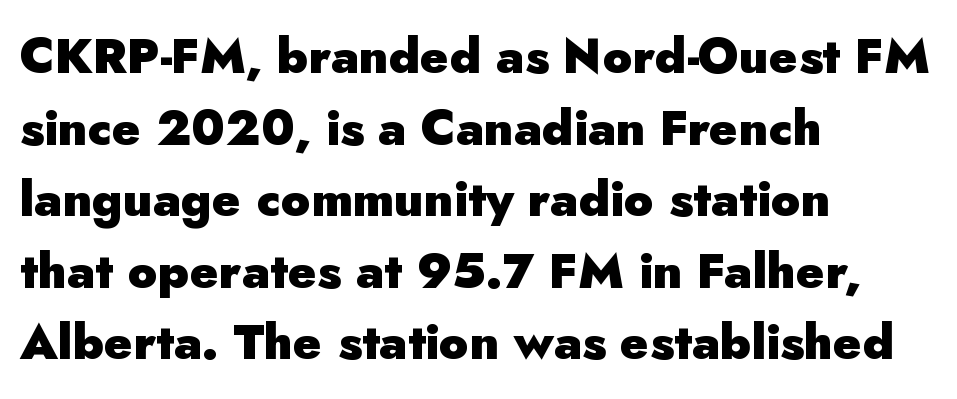
Q: Is the text bold? A: Yes.
Q: Is the text italic (slanted)? A: No, it is upright.
Q: Is the typeface a serif or a sans-serif typeface? A: Sans-serif.
Q: Is the text underlined? A: No.
Q: How is the paragraph aligned? A: Left-aligned.
Q: Is the spacing between letters normal or unusually wide? A: Normal.
Q: Is the spacing between lines tight, normal or loose? A: Normal.
Q: Width (condensed, normal, or wide)? A: Normal.
Q: Stroke contrast? A: Low.
Q: x-height? A: Small.
Q: Monospaced? A: No.
